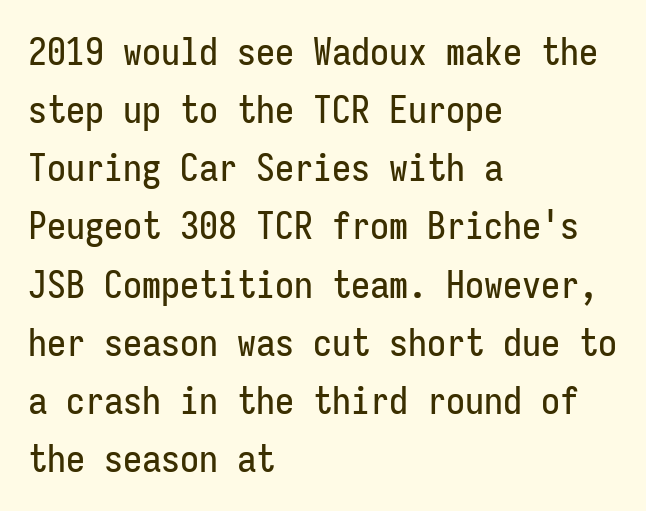
Q: Is the text italic (slanted)? A: No, it is upright.
Q: Is the typeface a serif or a sans-serif typeface? A: Sans-serif.
Q: Is the text underlined? A: No.
Q: How is the paragraph aligned? A: Left-aligned.
Q: Is the spacing between letters normal or unusually wide? A: Normal.
Q: Is the spacing between lines tight, normal or loose? A: Normal.
Q: Width (condensed, normal, or wide)? A: Condensed.
Q: Stroke contrast? A: Low.
Q: x-height? A: Medium.
Q: Monospaced? A: Yes.
